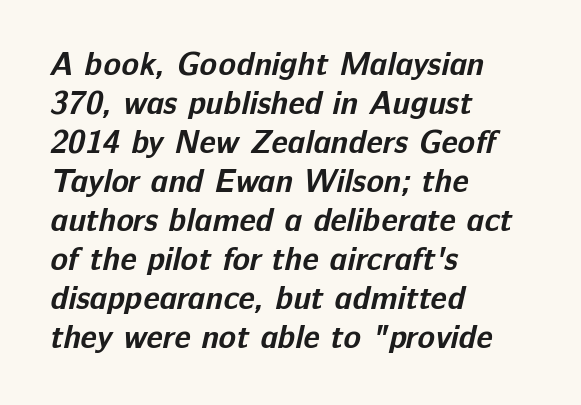
Honestly, there is no underline to notice here at all. Looks like regular typesetting: each glyph gets only the width it needs. A classic flush-left, rag-right setting is used for this passage. On the weight axis this lands at bold, roughly 700. Does the type have serifs? No, each stem ends abruptly. Caption: standard tracking, unaltered.
